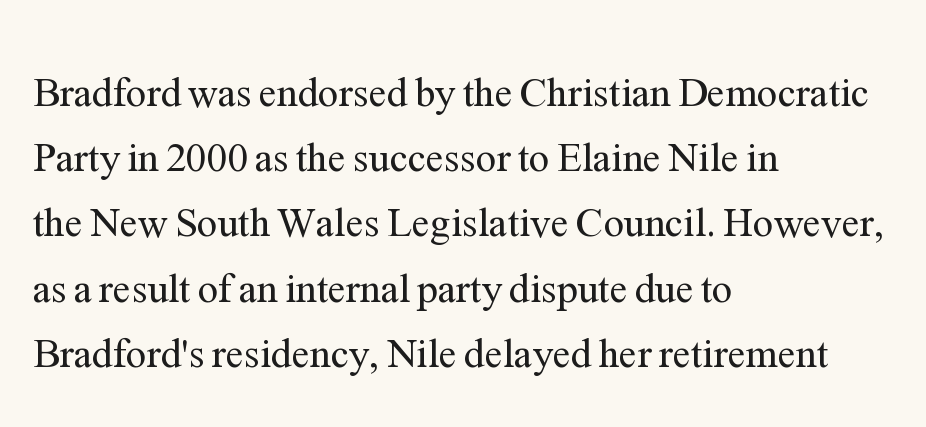
Q: Is the text bold? A: No.
Q: Is the text italic (slanted)? A: No, it is upright.
Q: Is the typeface a serif or a sans-serif typeface? A: Serif.
Q: Is the text underlined? A: No.
Q: How is the paragraph aligned? A: Left-aligned.
Q: Is the spacing between letters normal or unusually wide? A: Normal.
Q: Is the spacing between lines tight, normal or loose? A: Normal.
Q: Width (condensed, normal, or wide)? A: Normal.
Q: Stroke contrast? A: Medium.
Q: x-height? A: Medium.
Q: Monospaced? A: No.
